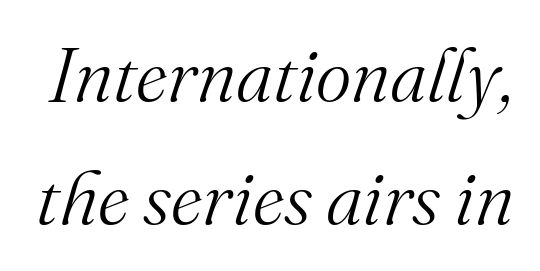
No word sits above an underline. What kind of face is this? One with serifs. The line texture is even and compact thanks to regular tracking. Varying glyph widths throughout — classic text-font behaviour. Unbolded letterforms with no extra heft.
